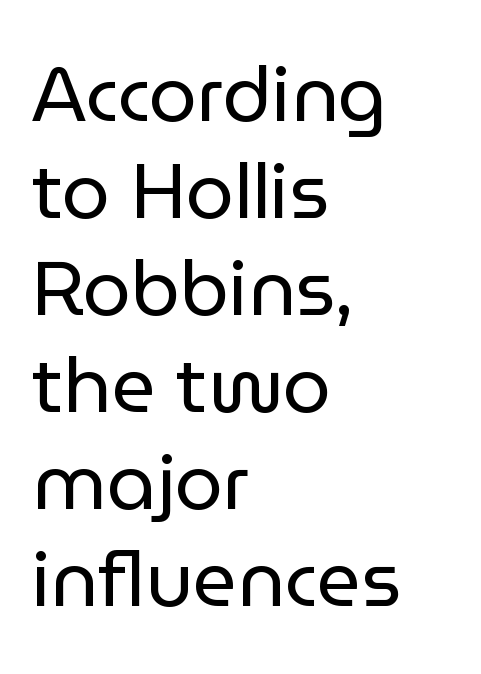
Q: Is the text bold? A: No.
Q: Is the text italic (slanted)? A: No, it is upright.
Q: Is the typeface a serif or a sans-serif typeface? A: Sans-serif.
Q: Is the text underlined? A: No.
Q: How is the paragraph aligned? A: Left-aligned.
Q: Is the spacing between letters normal or unusually wide? A: Normal.
Q: Is the spacing between lines tight, normal or loose? A: Normal.
Q: Width (condensed, normal, or wide)? A: Normal.
Q: Stroke contrast? A: Low.
Q: x-height? A: Medium.
Q: Monospaced? A: No.
